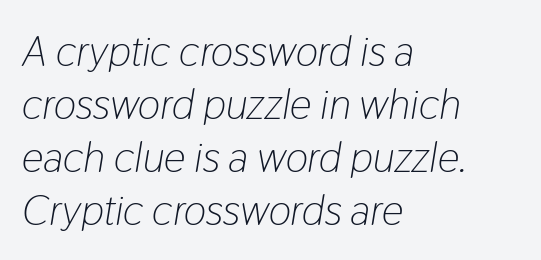
Each stroke keeps to a modest, everyday thickness or less. The rag falls on the right side of this text block. Is the type slanted? Yes — the strokes lean at a clear angle. Note the varied advance widths — an 'i' is clearly narrower than an 'm'. The type is set solid horizontally, with unmodified tracking.
